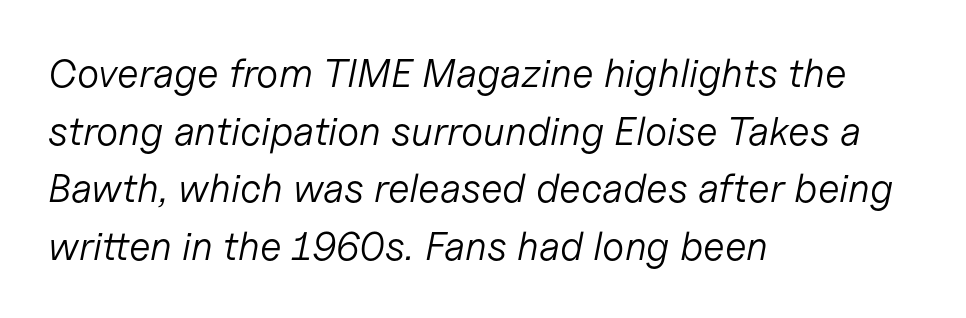
Q: Is the text bold? A: No.
Q: Is the text italic (slanted)? A: Yes, it leans right by about 11 degrees.
Q: Is the text underlined? A: No.
Q: How is the paragraph aligned? A: Left-aligned.
Q: Is the spacing between letters normal or unusually wide? A: Normal.
Q: Is the spacing between lines tight, normal or loose? A: Normal.
Q: Width (condensed, normal, or wide)? A: Normal.
Q: Stroke contrast? A: Low.
Q: x-height? A: Medium.
Q: Monospaced? A: No.
